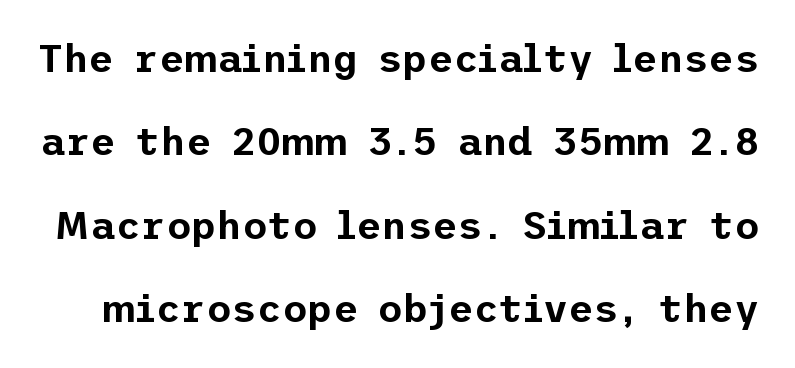
{"serif": "no", "italic": "no", "width": "normal", "stroke_contrast": "low", "x_height": "medium", "underline": "no", "line_spacing": "loose", "line_spacing_ratio": 2.14, "letter_spacing": "normal", "letter_spacing_em": 0.0, "glyph_px": 39}
